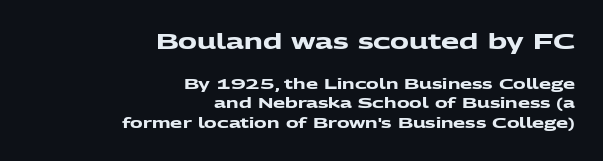
{"bold": "yes", "underline": "no", "align": "right", "line_spacing": "normal", "line_spacing_ratio": 1.42, "letter_spacing": "normal", "letter_spacing_em": 0.0, "larger_block": "first", "size_ratio": 1.5, "glyph_px": 21}
